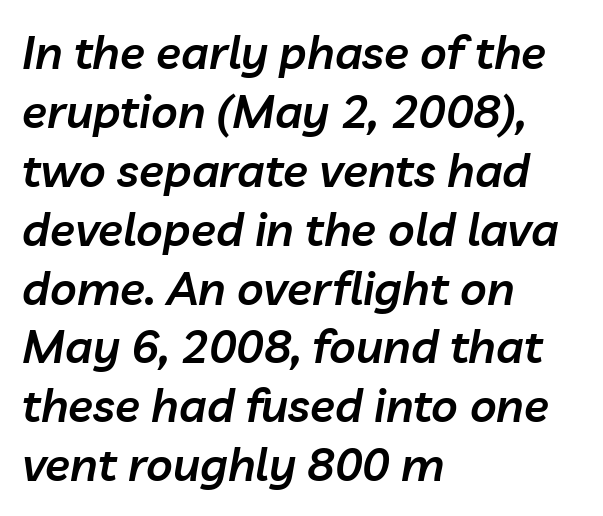
The image shows 46 px semibold type, italic (leaning right); set left-aligned, normal line spacing (1.28x), normal letter spacing, not underlined; low stroke contrast and a medium x-height.
